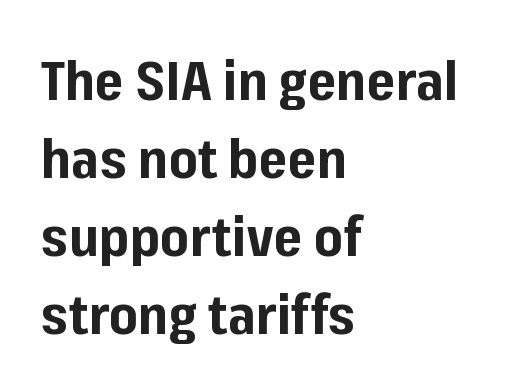
Each letter's strokes conclude bluntly, with no projecting serifs. Unmarked baselines from the first word to the last. Vertically, the passage feels balanced, rows spaced as you'd expect. In terms of letterspacing, this is plain default setting. Compared with a centered layout, this one pins lines to the left instead. The passage shown is typed in a proportional face where columns would drift.
